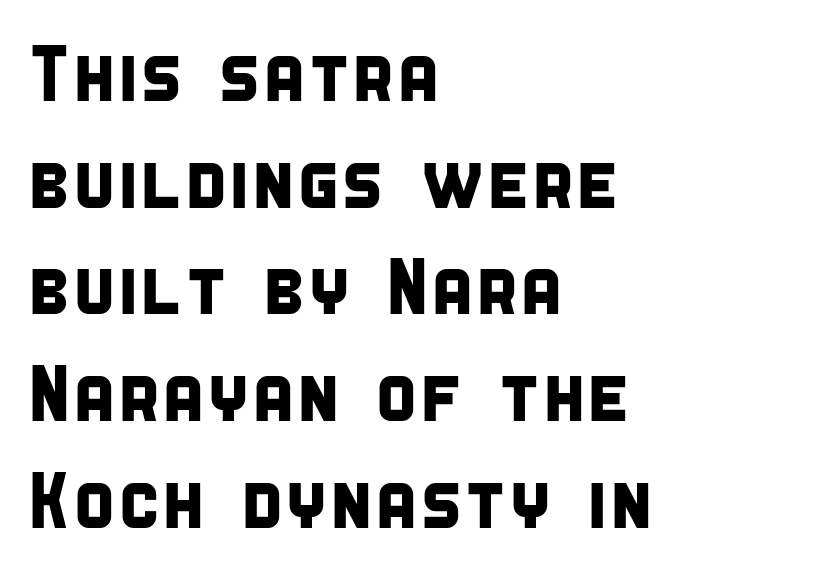
{"serif": "no", "width": "condensed", "stroke_contrast": "low", "x_height": "large", "monospaced": "no", "underline": "no", "align": "left", "line_spacing": "normal", "line_spacing_ratio": 1.35, "letter_spacing": "normal", "letter_spacing_em": 0.0, "glyph_px": 79}
